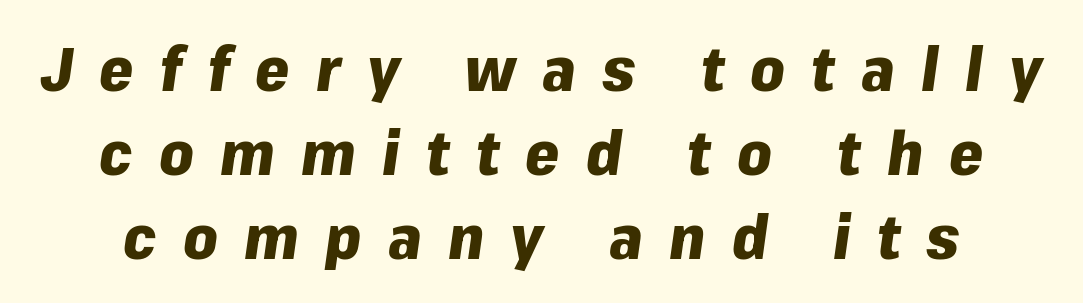
The image shows 61 px heavy type, italic (leaning right); set normal line spacing (1.38x), unusually wide letter spacing (+0.43 em), not underlined; low stroke contrast and a medium x-height.
